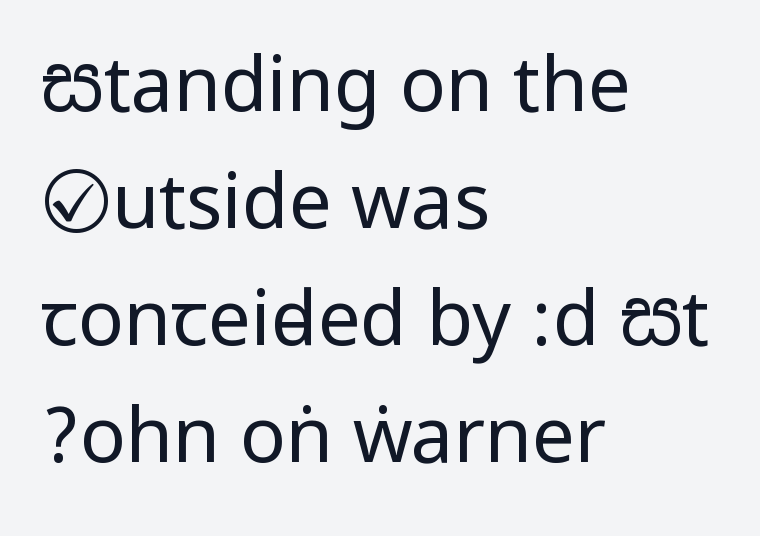
The image shows 76 px regular-weight, condensed sans-serif type, upright; set left-aligned, normal line spacing (1.54x), normal letter spacing, not underlined; low stroke contrast.
